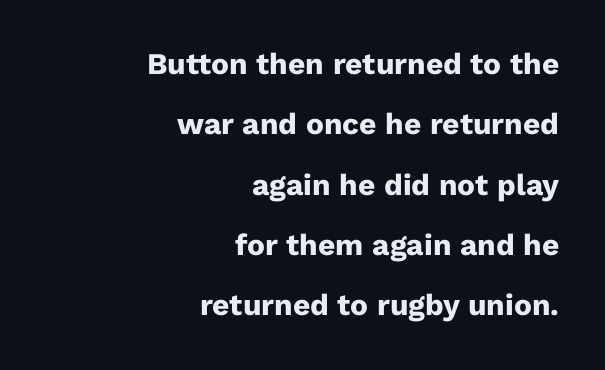
{"serif": "no", "italic": "no", "bold": "yes", "weight": "heavy", "width": "normal", "stroke_contrast": "low", "x_height": "medium", "monospaced": "no", "underline": "no", "align": "right", "line_spacing": "loose", "line_spacing_ratio": 2.01, "letter_spacing": "normal", "letter_spacing_em": 0.0, "glyph_px": 30}
